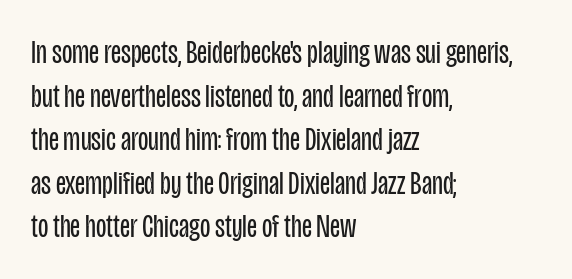
Q: Is the text bold? A: No.
Q: Is the text italic (slanted)? A: No, it is upright.
Q: Is the typeface a serif or a sans-serif typeface? A: Sans-serif.
Q: Is the text underlined? A: No.
Q: How is the paragraph aligned? A: Left-aligned.
Q: Is the spacing between letters normal or unusually wide? A: Normal.
Q: Is the spacing between lines tight, normal or loose? A: Normal.
Q: Width (condensed, normal, or wide)? A: Condensed.
Q: Stroke contrast? A: Low.
Q: x-height? A: Large.
Q: Monospaced? A: No.
